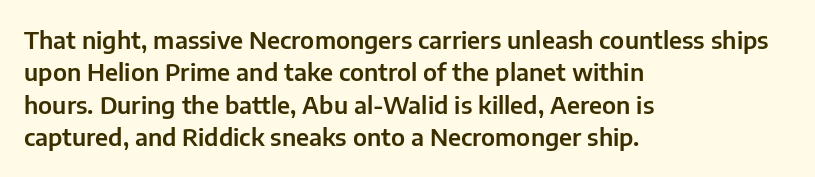
Q: Is the text italic (slanted)? A: No, it is upright.
Q: Is the text underlined? A: No.
Q: How is the paragraph aligned? A: Left-aligned.
Q: Is the spacing between letters normal or unusually wide? A: Normal.
Q: Is the spacing between lines tight, normal or loose? A: Normal.
